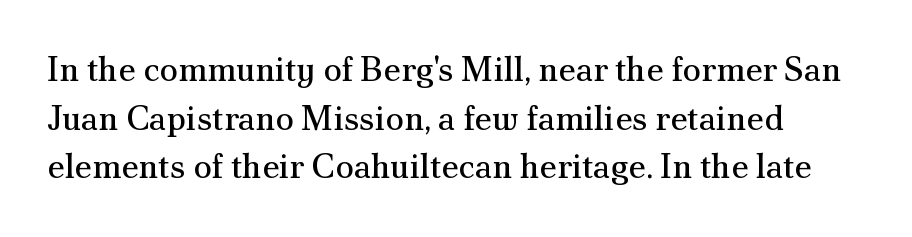
{"serif": "yes", "italic": "no", "bold": "no", "weight": "regular", "width": "normal", "stroke_contrast": "medium", "x_height": "small", "monospaced": "no", "underline": "no", "align": "left", "line_spacing": "normal", "line_spacing_ratio": 1.43, "letter_spacing": "normal", "letter_spacing_em": 0.0, "glyph_px": 34}
